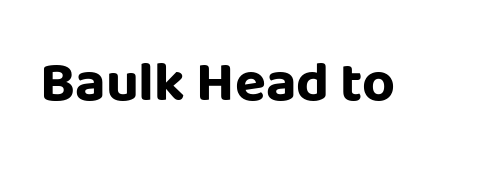
Every character sits straight up, as roman type does. Font category for this specimen: sans-serif. There is no visible air inserted between adjacent glyphs. Unmarked baselines from the first word to the last. The rendering uses a bold face; every stroke is thick and dark.
